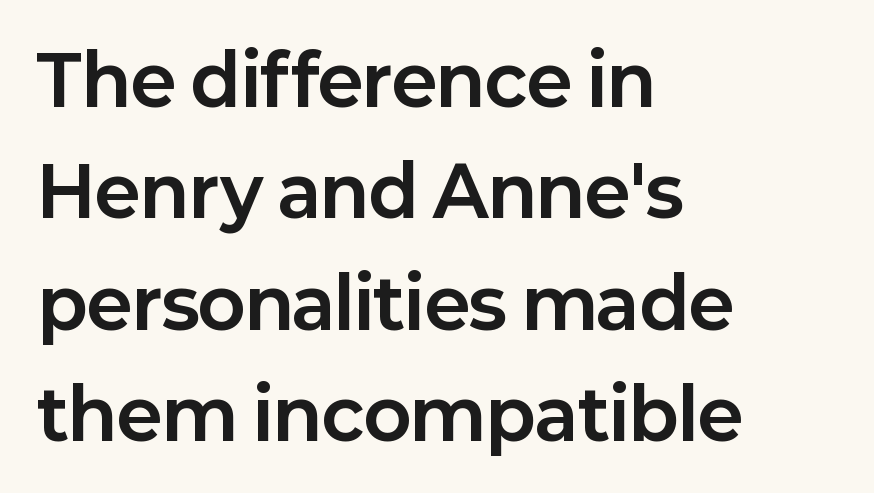
Check where the strokes stop: nothing finishes them off — pure sans. Compared with a centered layout, this one pins lines to the left instead. Typesetter's note: full bold, strokes at maximum text heaviness. Bare-footed words on every line.
